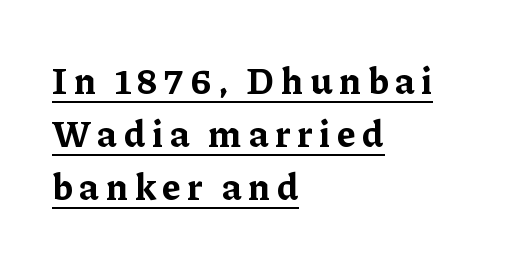
Serif or sans? Serif — the stroke terminals have little feet. The passage shown is emphatically bold. The text block is weighted toward the left margin, trailing off unevenly rightward. Honestly, the row spacing looks completely unremarkable.
